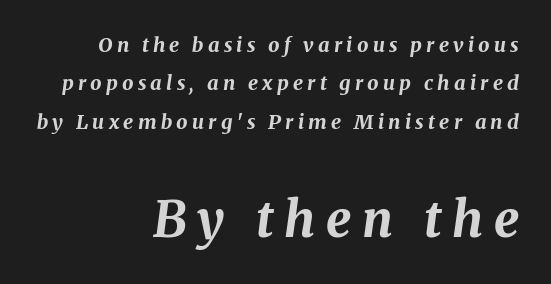
Q: Is the text bold? A: Yes.
Q: Is the text italic (slanted)? A: Yes, it leans right by about 8 degrees.
Q: Is the text underlined? A: No.
Q: How is the paragraph aligned? A: Right-aligned.
Q: Is the spacing between letters normal or unusually wide? A: Unusually wide.
Q: Is the spacing between lines tight, normal or loose? A: Loose.
Q: Which block of text is set in a larger size, the first (top) or the second (bottom)? A: The second (bottom) one.
Q: Width (condensed, normal, or wide)? A: Normal.
Q: Stroke contrast? A: Medium.
Q: x-height? A: Medium.
Q: Monospaced? A: No.
